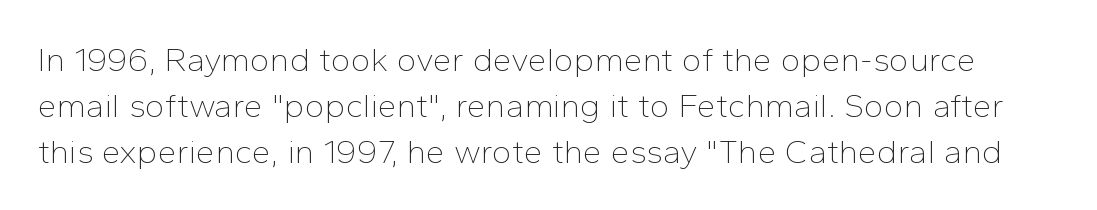
{"serif": "no", "italic": "no", "bold": "no", "weight": "thin", "width": "normal", "stroke_contrast": "low", "x_height": "medium", "monospaced": "no", "underline": "no", "line_spacing": "normal", "line_spacing_ratio": 1.35, "letter_spacing": "normal", "letter_spacing_em": 0.0, "glyph_px": 34}
